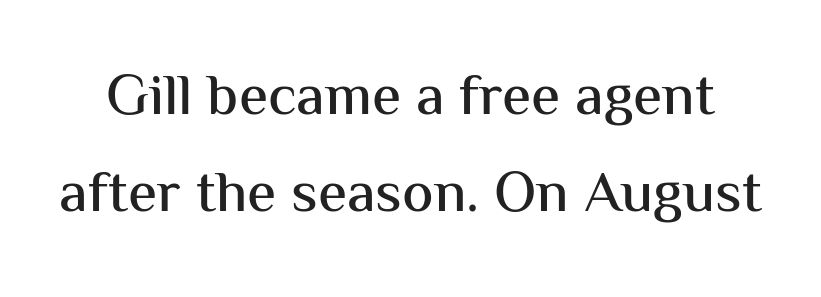
Letterform terminals end flat and unadorned throughout the passage. Anything drawn beneath the words? Only blank space. These lines keep a tight, regular rhythm from letter to letter. Italic: no, the glyphs are upright roman. These lines sit exactly where default settings would place them.
